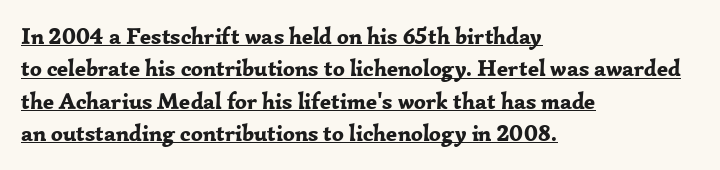
The image shows 23 px bold type, upright; set left-aligned, normal line spacing (1.41x), normal letter spacing, underlined.
